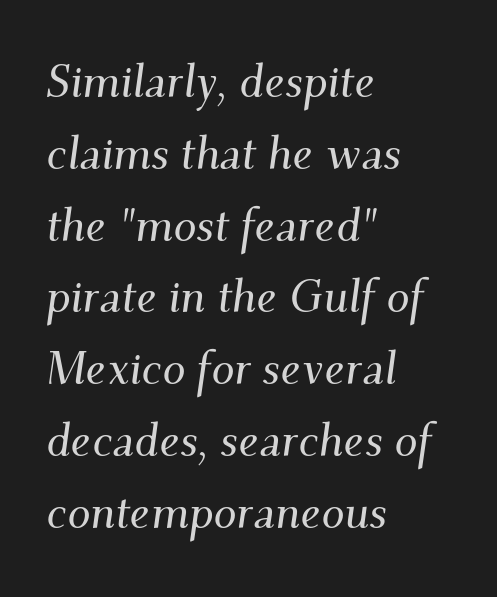
Q: Is the text italic (slanted)? A: Yes, it leans right by about 9 degrees.
Q: Is the typeface a serif or a sans-serif typeface? A: Serif.
Q: Is the text underlined? A: No.
Q: How is the paragraph aligned? A: Left-aligned.
Q: Is the spacing between letters normal or unusually wide? A: Normal.
Q: Is the spacing between lines tight, normal or loose? A: Normal.
Q: Width (condensed, normal, or wide)? A: Normal.
Q: Stroke contrast? A: Medium.
Q: x-height? A: Small.
Q: Monospaced? A: No.
